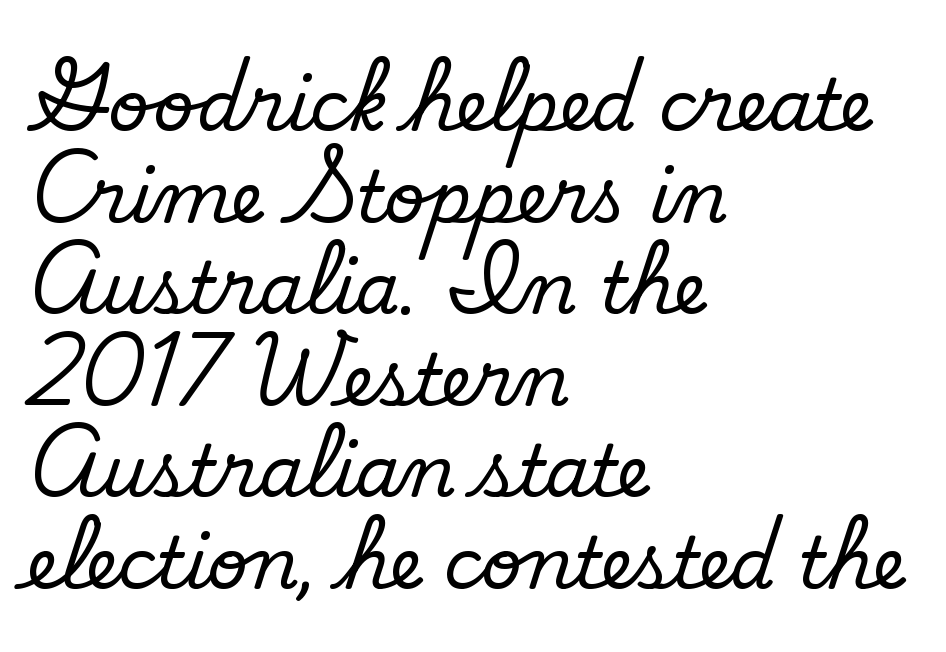
Q: Is the text bold? A: No.
Q: Is the typeface a serif or a sans-serif typeface? A: Sans-serif.
Q: Is the text underlined? A: No.
Q: How is the paragraph aligned? A: Left-aligned.
Q: Is the spacing between letters normal or unusually wide? A: Normal.
Q: Is the spacing between lines tight, normal or loose? A: Normal.
Q: Width (condensed, normal, or wide)? A: Normal.
Q: Stroke contrast? A: Low.
Q: x-height? A: Small.
Q: Monospaced? A: No.
